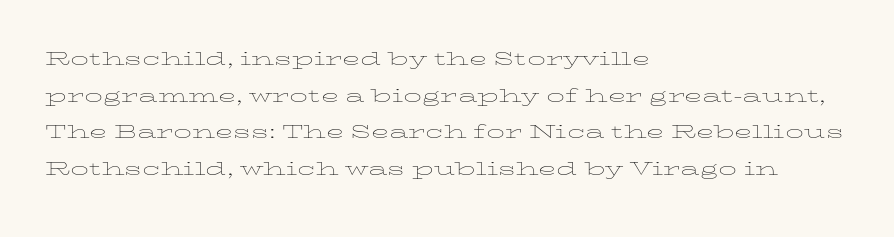
{"italic": "no", "bold": "no", "underline": "no", "align": "left", "line_spacing": "normal", "line_spacing_ratio": 1.53, "letter_spacing": "normal", "letter_spacing_em": 0.0, "glyph_px": 24}
